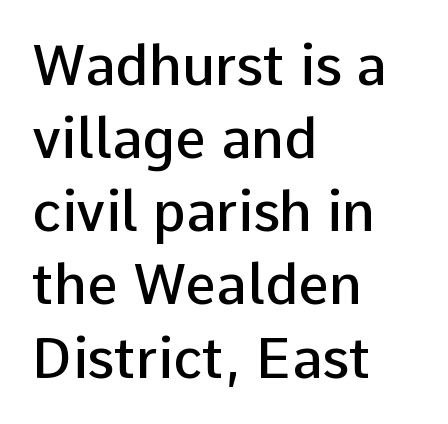
{"serif": "no", "italic": "no", "bold": "semi", "weight": "semibold", "width": "normal", "stroke_contrast": "low", "x_height": "medium", "monospaced": "no", "underline": "no", "align": "left", "line_spacing": "normal", "line_spacing_ratio": 1.33, "letter_spacing": "normal", "letter_spacing_em": 0.0, "glyph_px": 55}
